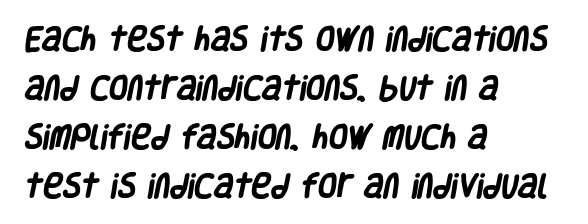
{"bold": "yes", "underline": "no", "align": "left", "line_spacing_ratio": 1.82, "letter_spacing": "normal", "letter_spacing_em": 0.0, "glyph_px": 27}
